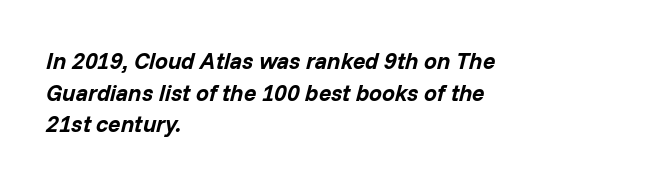
{"italic": "yes", "lean": "right", "slant_degrees": 14, "bold": "yes", "underline": "no", "align": "left", "line_spacing": "normal", "line_spacing_ratio": 1.38, "letter_spacing": "normal", "letter_spacing_em": 0.0, "glyph_px": 23}
